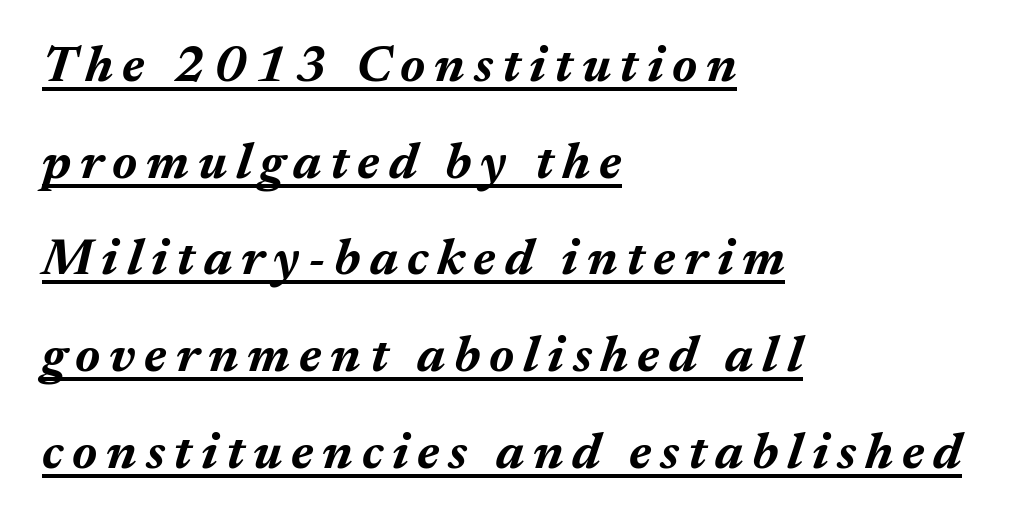
This is heavy type, rendered in bold. Underline: present. The lettering tilts uniformly, giving the passage an italic look. These lines stack with their left ends in a neat column. Each letter keeps its own natural width here, so spacing adapts to shape.
